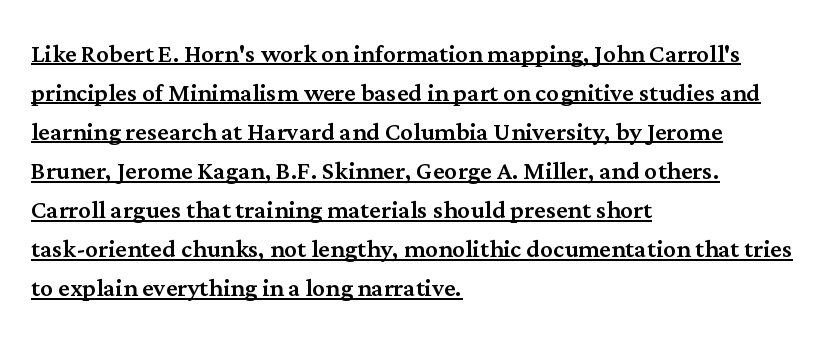
{"serif": "yes", "italic": "no", "width": "normal", "stroke_contrast": "medium", "x_height": "medium", "monospaced": "no", "underline": "yes", "align": "left", "line_spacing_ratio": 1.22, "letter_spacing": "normal", "letter_spacing_em": 0.0, "glyph_px": 32}
